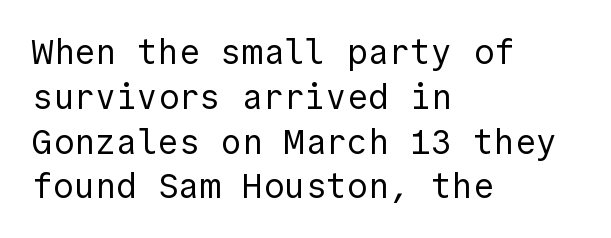
Q: Is the text bold? A: No.
Q: Is the text italic (slanted)? A: No, it is upright.
Q: Is the typeface a serif or a sans-serif typeface? A: Sans-serif.
Q: Is the text underlined? A: No.
Q: How is the paragraph aligned? A: Left-aligned.
Q: Is the spacing between letters normal or unusually wide? A: Normal.
Q: Is the spacing between lines tight, normal or loose? A: Normal.
Q: Width (condensed, normal, or wide)? A: Normal.
Q: x-height? A: Medium.
